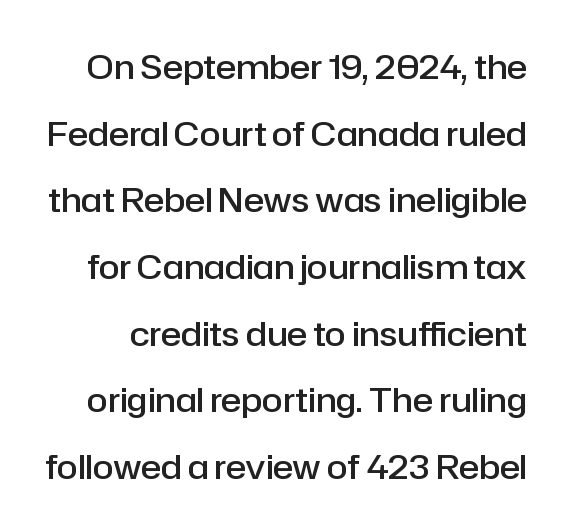
{"serif": "no", "italic": "no", "bold": "semi", "weight": "semibold", "width": "normal", "stroke_contrast": "low", "x_height": "medium", "monospaced": "no", "underline": "no", "line_spacing": "loose", "line_spacing_ratio": 1.96, "letter_spacing": "normal", "letter_spacing_em": 0.0, "glyph_px": 34}
